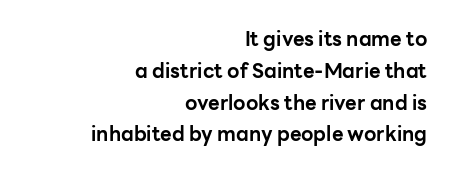
The image shows 20 px bold type, upright; set right-aligned, normal line spacing (1.59x), normal letter spacing, not underlined.
